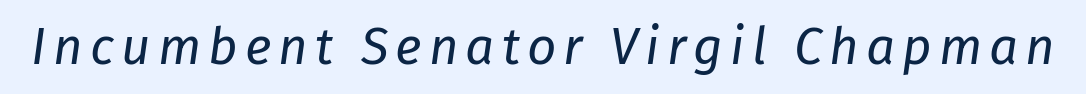
Q: Is the text bold? A: No.
Q: Is the text italic (slanted)? A: Yes, it leans right by about 8 degrees.
Q: Is the text underlined? A: No.
Q: Width (condensed, normal, or wide)? A: Normal.
Q: Stroke contrast? A: Low.
Q: x-height? A: Medium.
Q: Monospaced? A: No.
